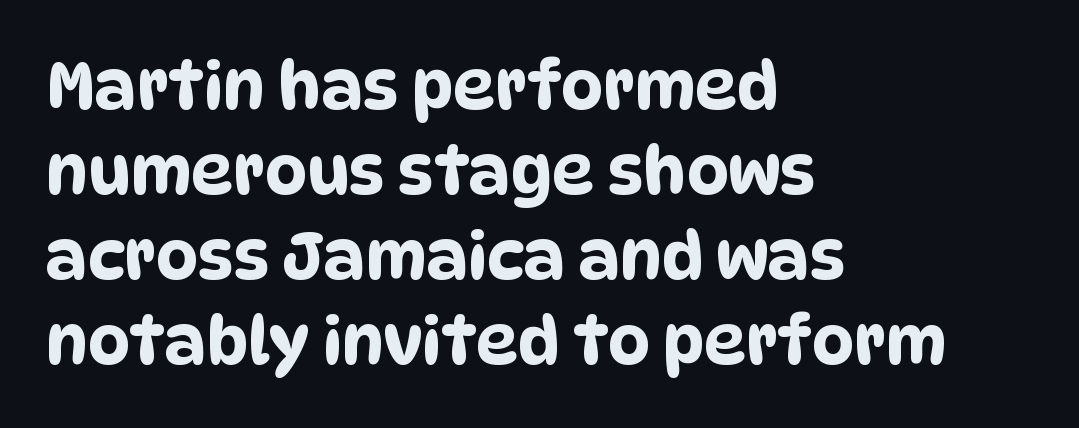
{"serif": "no", "width": "condensed", "stroke_contrast": "low", "x_height": "large", "monospaced": "no", "underline": "no", "align": "left", "line_spacing": "normal", "line_spacing_ratio": 1.29, "letter_spacing": "normal", "letter_spacing_em": 0.0, "glyph_px": 66}
